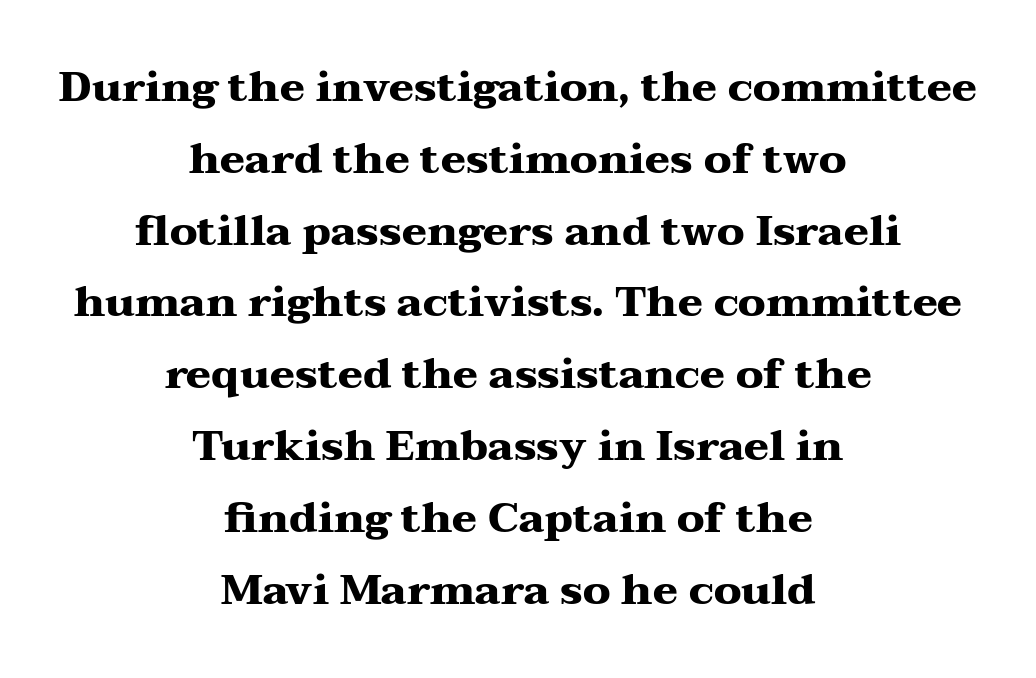
The image shows 42 px heavy, wide serif type, upright; set centered, line spacing 1.71x, normal letter spacing, not underlined; medium stroke contrast and a medium x-height.
